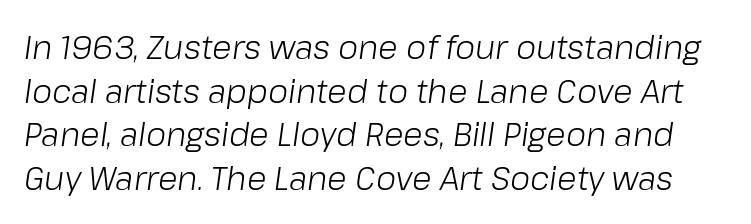
{"italic": "yes", "lean": "right", "slant_degrees": 8, "bold": "no", "weight": "light", "width": "normal", "stroke_contrast": "low", "x_height": "medium", "monospaced": "no", "underline": "no", "line_spacing": "normal", "line_spacing_ratio": 1.36, "letter_spacing": "normal", "letter_spacing_em": 0.0, "glyph_px": 32}
